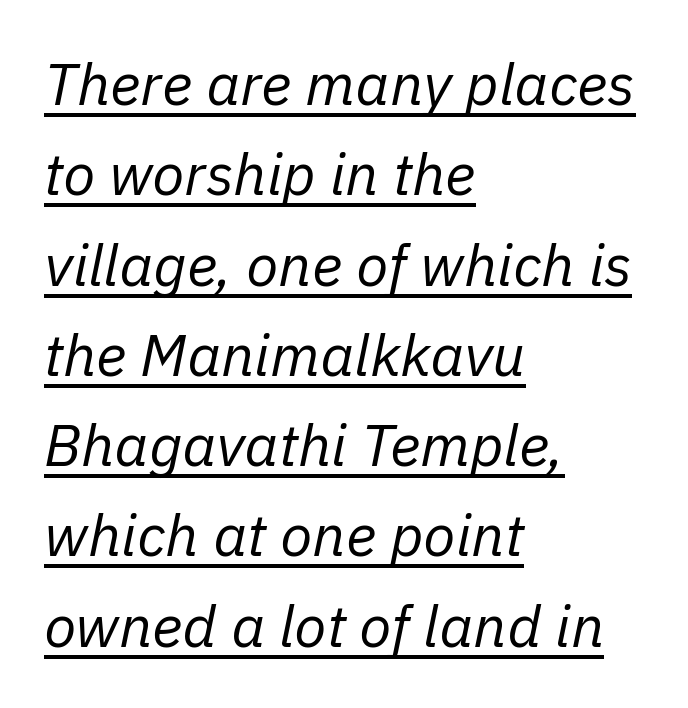
The image shows 59 px regular-weight type, italic (leaning right); set left-aligned, normal line spacing (1.53x), normal letter spacing, underlined; low stroke contrast and a medium x-height.
